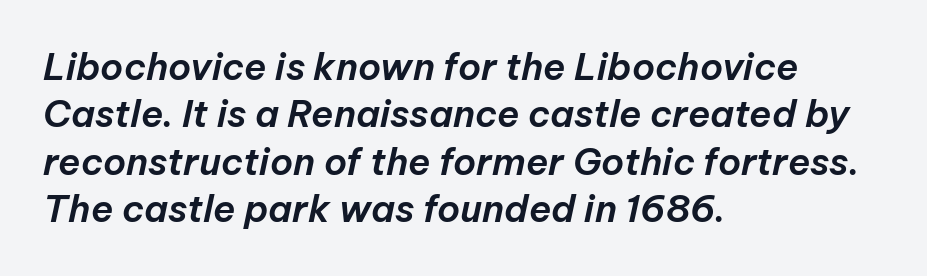
The font's italic variant was chosen for this text. The baseline area is clear. The line texture is even and compact thanks to regular tracking. Looks like regular typesetting: each glyph gets only the width it needs. Typeset ragged right — the left edge is the straight one.
